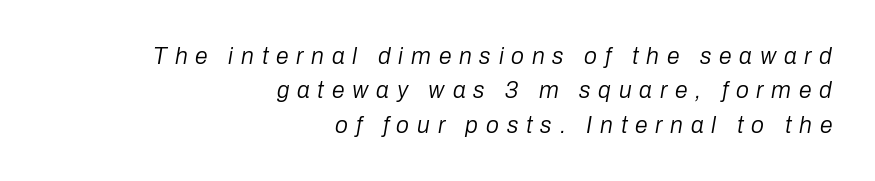
{"italic": "yes", "lean": "right", "slant_degrees": 10, "bold": "no", "underline": "no", "align": "right", "line_spacing": "normal", "line_spacing_ratio": 1.5, "letter_spacing": "wide", "letter_spacing_em": 0.34, "glyph_px": 23}
